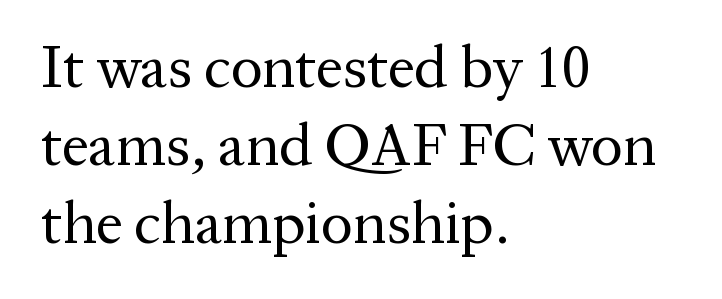
One-word summary of the alignment: left. Typographically, this falls in the serif category. Has an underline been added? It has not. Quick note: not italic, upright.
